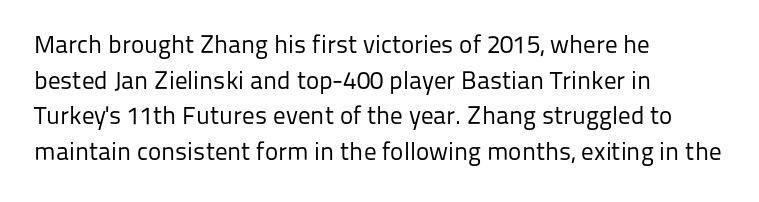
{"italic": "no", "bold": "no", "underline": "no", "align": "left", "line_spacing": "normal", "line_spacing_ratio": 1.43, "letter_spacing": "normal", "letter_spacing_em": 0.0, "glyph_px": 25}
